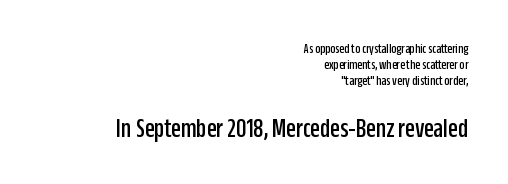
The image shows 28 px condensed sans-serif type, upright; set right-aligned, line spacing 1.16x, normal letter spacing, not underlined; the second (bottom) block is 2.0x larger; low stroke contrast and a large x-height.
